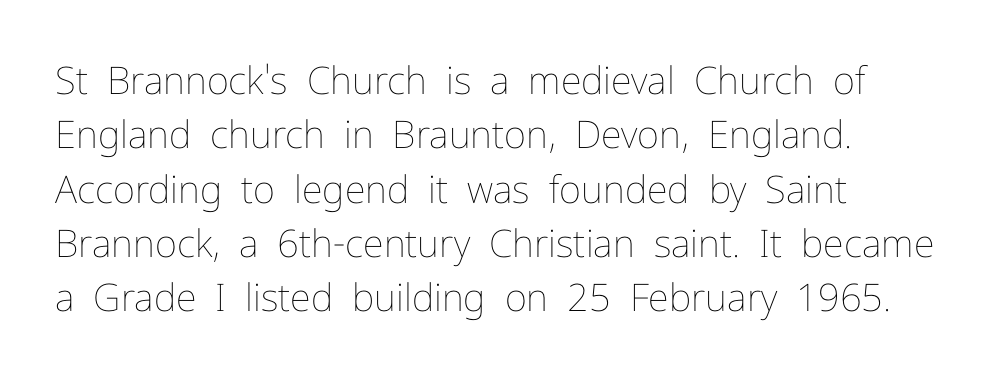
Is the type heavy? It reads as light-to-regular instead. How would I describe the line gaps? Plain and ordinary. Italic? Not at all — the glyphs are vertical. Glyph-to-glyph distance matches everyday printed text. The letters advance in unequal steps, a hallmark of proportional type.
